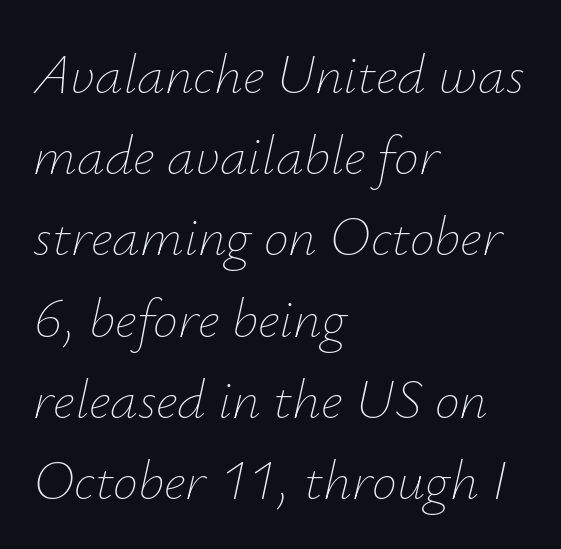
The image shows 56 px thin type, italic (leaning right); set left-aligned, normal line spacing (1.45x), normal letter spacing, not underlined; low stroke contrast and a small x-height.
